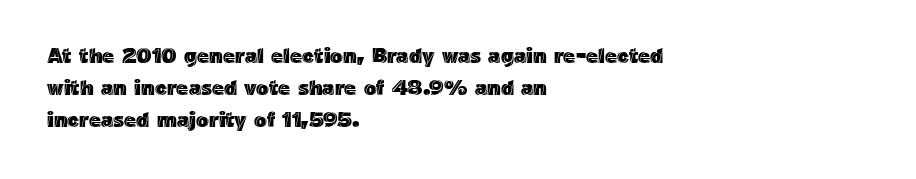
The image shows 21 px text type, upright; set left-aligned, normal line spacing (1.52x), normal letter spacing, not underlined.
